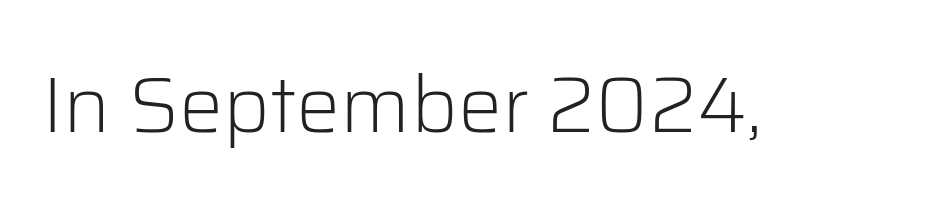
{"serif": "no", "italic": "no", "bold": "no", "weight": "light", "width": "normal", "stroke_contrast": "low", "x_height": "medium", "monospaced": "no", "underline": "no", "letter_spacing": "normal", "letter_spacing_em": 0.0, "glyph_px": 79}
